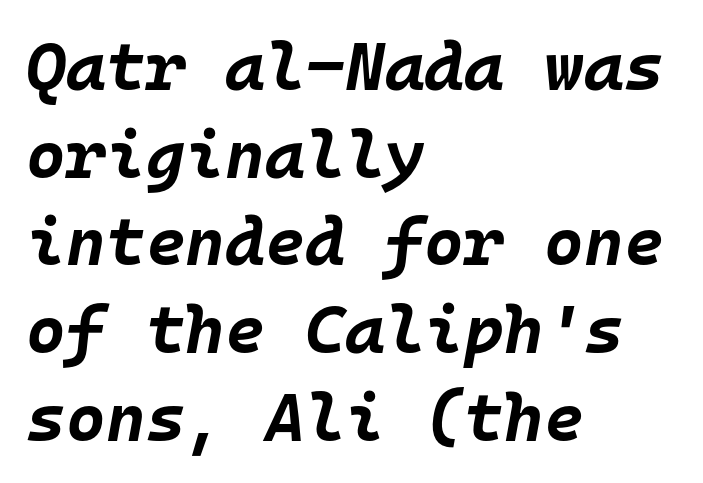
The image shows 68 px bold type, italic (leaning right), monospaced; set left-aligned, normal line spacing (1.29x), normal letter spacing, not underlined; low stroke contrast and a large x-height.
